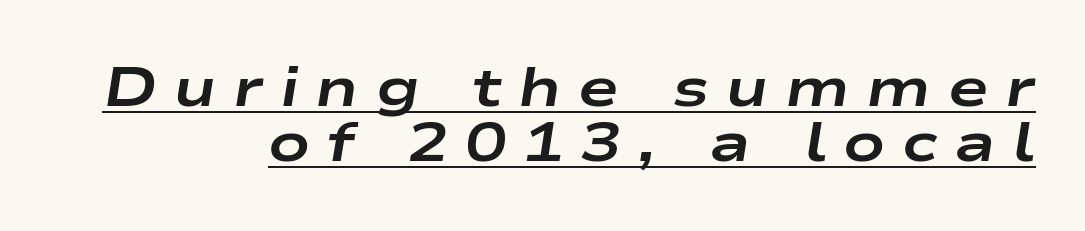
The image shows 55 px bold, wide type, italic (leaning right); set right-aligned, tight line spacing (1.0x), unusually wide letter spacing (+0.3 em), underlined; low stroke contrast and a medium x-height.
